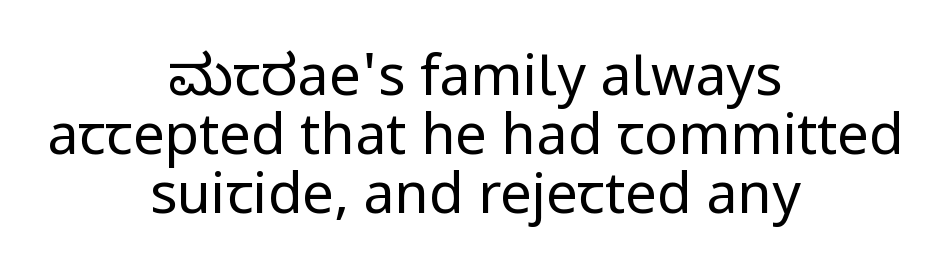
Q: Is the text bold? A: No.
Q: Is the text italic (slanted)? A: No, it is upright.
Q: Is the typeface a serif or a sans-serif typeface? A: Sans-serif.
Q: Is the text underlined? A: No.
Q: How is the paragraph aligned? A: Centered.
Q: Is the spacing between letters normal or unusually wide? A: Normal.
Q: Is the spacing between lines tight, normal or loose? A: Tight.
Q: Width (condensed, normal, or wide)? A: Normal.
Q: Stroke contrast? A: Low.
Q: x-height? A: Medium.
Q: Monospaced? A: No.
